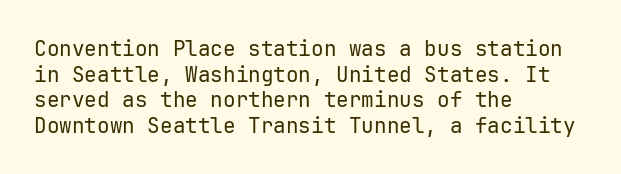
Q: Is the text bold? A: No.
Q: Is the text italic (slanted)? A: No, it is upright.
Q: Is the text underlined? A: No.
Q: How is the paragraph aligned? A: Left-aligned.
Q: Is the spacing between letters normal or unusually wide? A: Normal.
